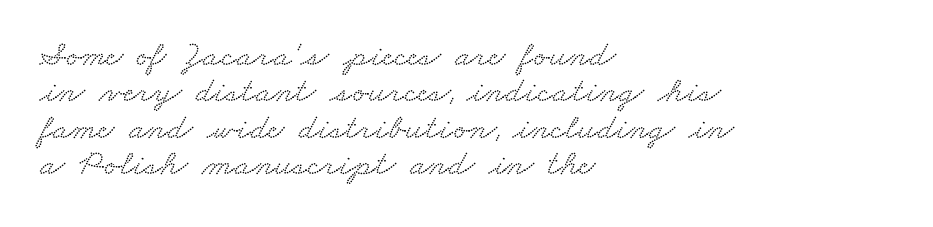
{"width": "wide", "stroke_contrast": "low", "x_height": "small", "monospaced": "no", "underline": "no", "align": "left", "line_spacing": "tight", "line_spacing_ratio": 1.01, "letter_spacing": "normal", "letter_spacing_em": 0.0, "glyph_px": 36}
